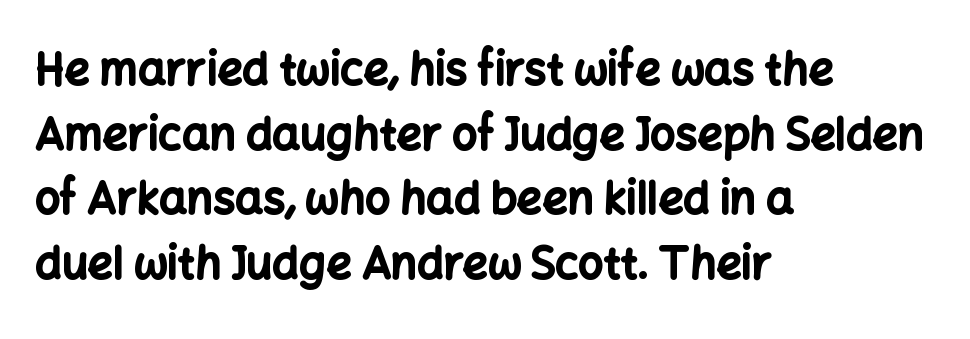
Spacing verdict: proportional, widths tailored to each character. Baseline-to-baseline distance is the conventional proportion of letter height. Is this a sans? Yes — the strokes have no serifs. A clean baseline with only descenders dipping below it. Layout note: lines flush left. The characters look thick and weighty, a clear bold.
